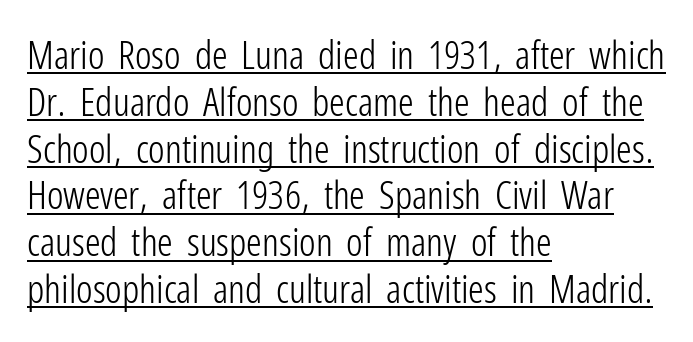
Underlining? Definitely there. Is this a heavy cut? Hardly; it is regular or lighter. All the whitespace from short lines collects on the right. The type is set solid horizontally, with unmodified tracking. Regarding serifs, this sample does without them. The letters advance in unequal steps, a hallmark of proportional type.
